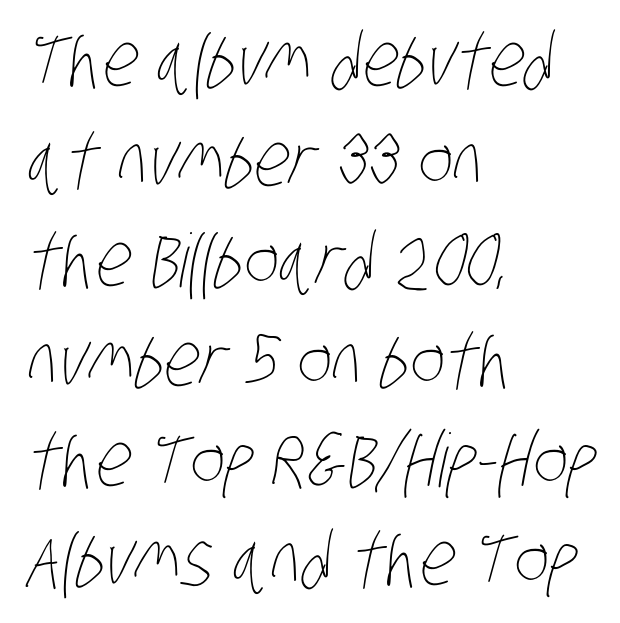
{"bold": "no", "weight": "thin", "width": "condensed", "stroke_contrast": "low", "x_height": "large", "monospaced": "no", "underline": "no", "align": "left", "line_spacing": "normal", "line_spacing_ratio": 1.35, "letter_spacing": "normal", "letter_spacing_em": 0.0, "glyph_px": 74}
